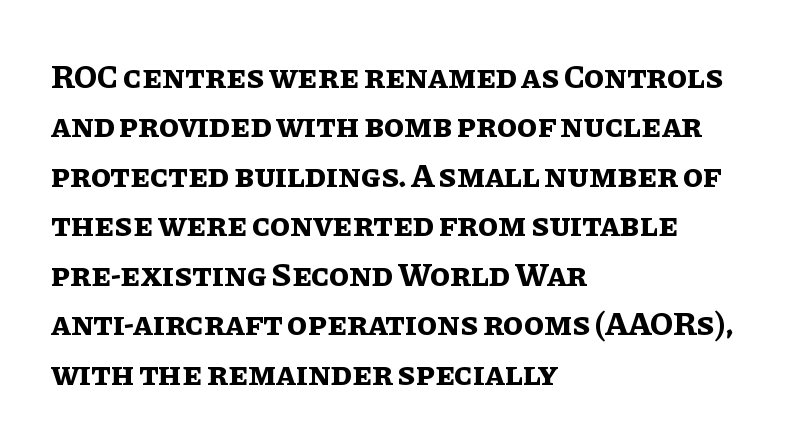
What stands out about the letter spacing? Nothing — it is the standard amount. The words here are not underlined. Note the varied advance widths — an 'i' is clearly narrower than an 'm'. Typographic density is high because the face is bold.
